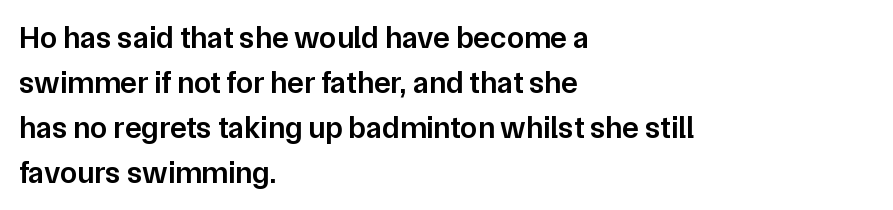
{"serif": "no", "italic": "no", "bold": "semi", "weight": "semibold", "width": "normal", "stroke_contrast": "low", "x_height": "medium", "monospaced": "no", "underline": "no", "align": "left", "line_spacing": "normal", "line_spacing_ratio": 1.45, "letter_spacing": "normal", "letter_spacing_em": 0.0, "glyph_px": 31}
